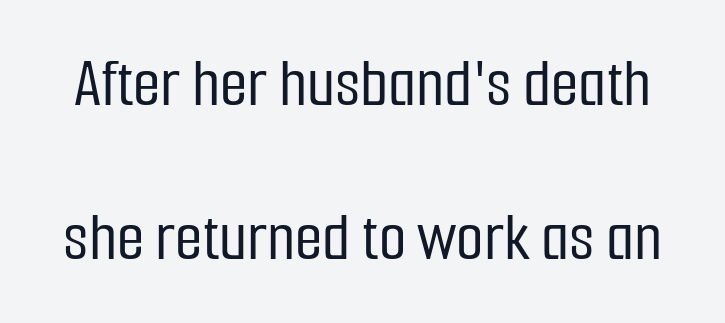
Is this a fixed-width face? No — the glyphs have proportional, varying widths. Standard letterfit; no display-style spreading of the glyphs. Letterform terminals end flat and unadorned throughout the passage. The lettering holds an erect, upright posture throughout.
